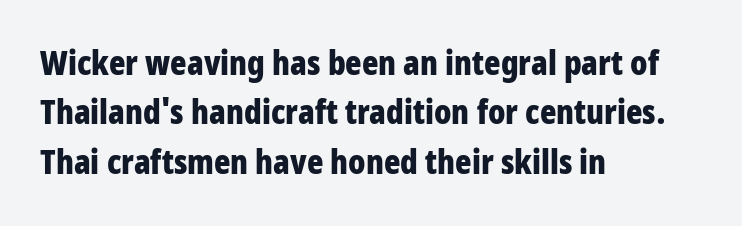
Heavy-handed strokes throughout: this text is bold. Is this a fixed-width face? No — the glyphs have proportional, varying widths. What stands out about the letter spacing? Nothing — it is the standard amount. Leading: standard. The characters display no serif detailing; their extremities are plain. Rule under the text: the space is simply empty.
